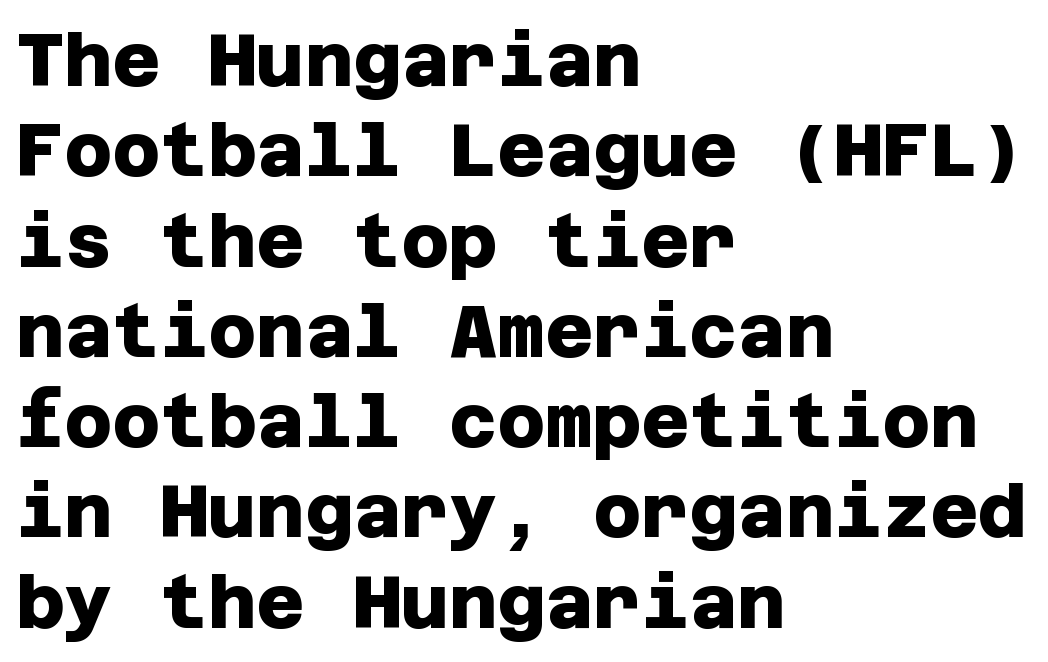
Q: Is the text bold? A: Yes.
Q: Is the typeface a serif or a sans-serif typeface? A: Sans-serif.
Q: Is the text underlined? A: No.
Q: How is the paragraph aligned? A: Left-aligned.
Q: Is the spacing between letters normal or unusually wide? A: Normal.
Q: Width (condensed, normal, or wide)? A: Normal.
Q: Stroke contrast? A: Low.
Q: x-height? A: Large.
